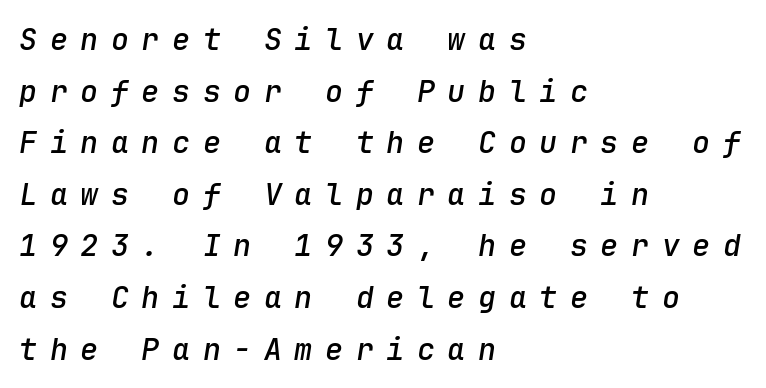
Q: Is the text bold? A: Semi-bold.
Q: Is the text italic (slanted)? A: Yes, it leans right by about 9 degrees.
Q: Is the text underlined? A: No.
Q: How is the paragraph aligned? A: Left-aligned.
Q: Is the spacing between letters normal or unusually wide? A: Unusually wide.
Q: Width (condensed, normal, or wide)? A: Normal.
Q: Stroke contrast? A: Low.
Q: x-height? A: Medium.
Q: Monospaced? A: Yes.
